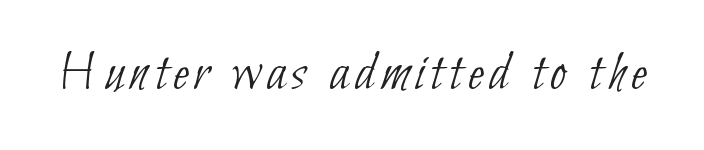
The image shows 58 px thin, condensed sans-serif type; set not underlined; low stroke contrast and a small x-height.
